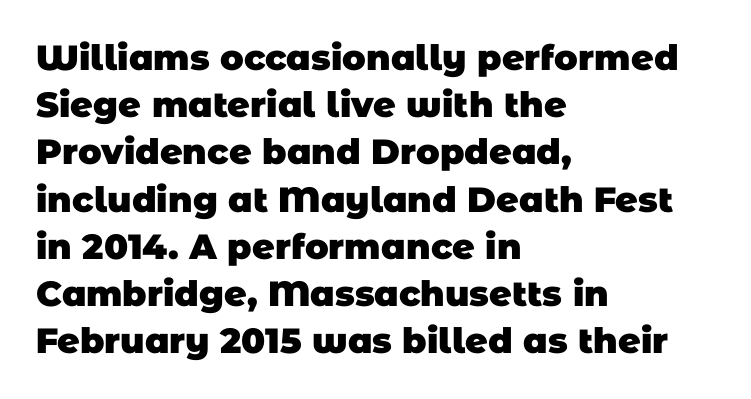
The image shows 35 px heavy sans-serif type; set left-aligned, normal line spacing (1.35x), normal letter spacing, not underlined; low stroke contrast and a large x-height.
